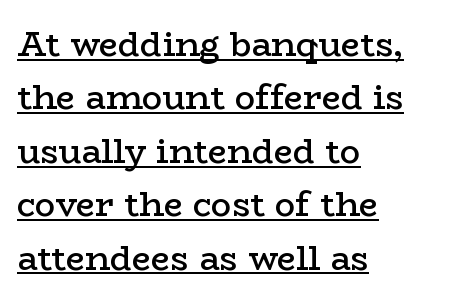
Q: Is the text bold? A: Semi-bold.
Q: Is the text italic (slanted)? A: No, it is upright.
Q: Is the typeface a serif or a sans-serif typeface? A: Serif.
Q: Is the text underlined? A: Yes.
Q: How is the paragraph aligned? A: Left-aligned.
Q: Is the spacing between letters normal or unusually wide? A: Normal.
Q: Is the spacing between lines tight, normal or loose? A: Normal.
Q: Width (condensed, normal, or wide)? A: Wide.
Q: Stroke contrast? A: Low.
Q: x-height? A: Medium.
Q: Monospaced? A: No.
